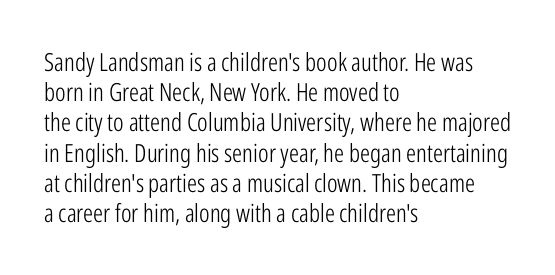
{"italic": "no", "bold": "no", "underline": "no", "align": "left", "line_spacing_ratio": 1.21, "letter_spacing": "normal", "letter_spacing_em": 0.0, "glyph_px": 25}
